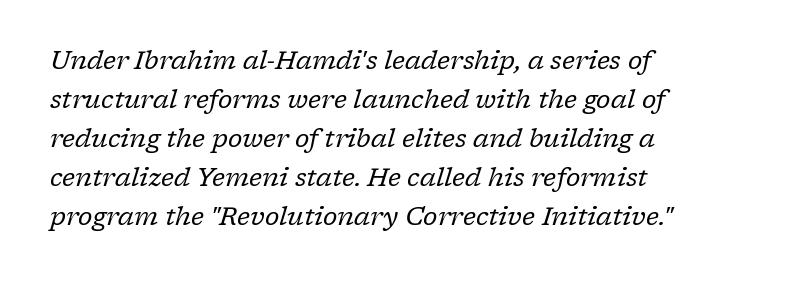
Words appear dense and cohesive because spacing is normal. The text carries the slant typical of an italic or oblique font. The compositor pushed each line to the left boundary. Each new line begins a customary step beneath the previous one. Bold? No — there's no thickening of the strokes. Clear beneath every line of the passage.
